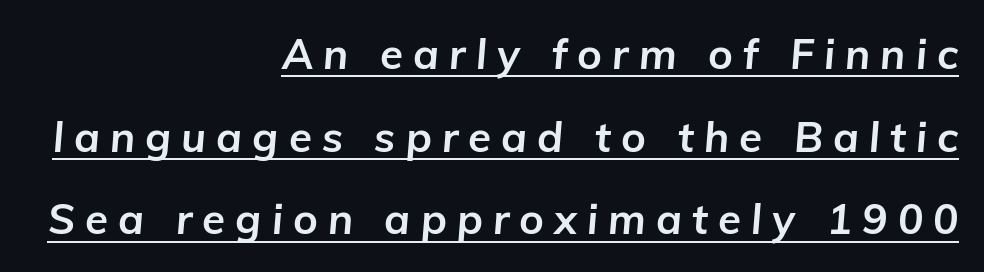
Q: Is the text bold? A: Yes.
Q: Is the text italic (slanted)? A: Yes, it leans right by about 5 degrees.
Q: Is the text underlined? A: Yes.
Q: How is the paragraph aligned? A: Right-aligned.
Q: Is the spacing between letters normal or unusually wide? A: Unusually wide.
Q: Is the spacing between lines tight, normal or loose? A: Loose.
Q: Width (condensed, normal, or wide)? A: Normal.
Q: Stroke contrast? A: Low.
Q: x-height? A: Medium.
Q: Monospaced? A: No.
